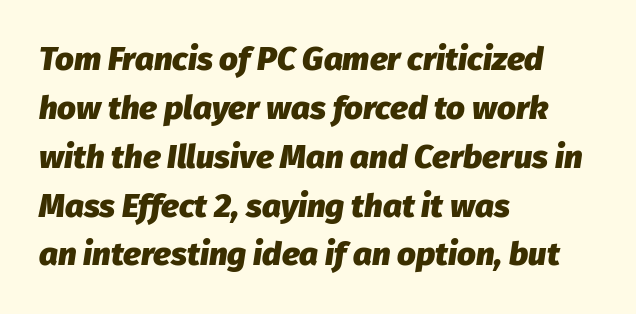
Q: Is the text bold? A: Yes.
Q: Is the text italic (slanted)? A: Yes, it leans right by about 8 degrees.
Q: Is the text underlined? A: No.
Q: How is the paragraph aligned? A: Left-aligned.
Q: Is the spacing between letters normal or unusually wide? A: Normal.
Q: Is the spacing between lines tight, normal or loose? A: Normal.
Q: Width (condensed, normal, or wide)? A: Normal.
Q: Stroke contrast? A: Low.
Q: x-height? A: Medium.
Q: Monospaced? A: No.
